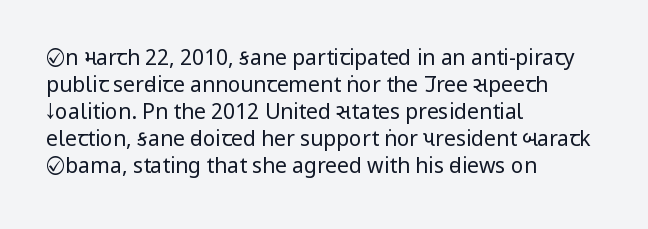
Q: Is the text bold? A: No.
Q: Is the text italic (slanted)? A: No, it is upright.
Q: Is the text underlined? A: No.
Q: How is the paragraph aligned? A: Left-aligned.
Q: Is the spacing between letters normal or unusually wide? A: Normal.
Q: Is the spacing between lines tight, normal or loose? A: Normal.
